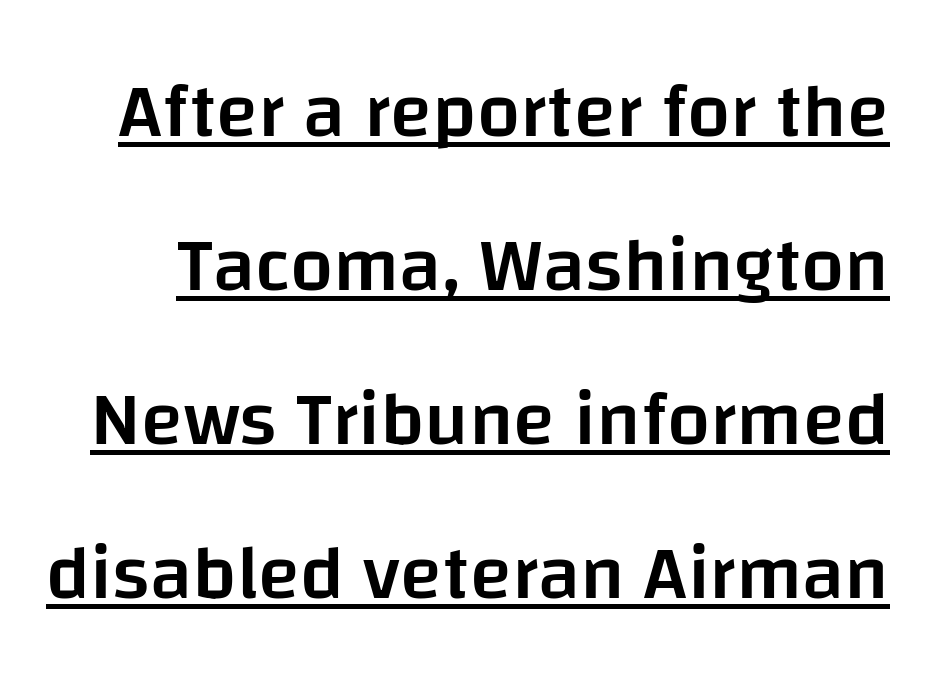
Characters follow at the spacing the type designer built in. As a designer I'd log this as weight 600, semibold. Descenders here cross a horizontal rule under the line. Looks like regular typesetting: each glyph gets only the width it needs. Look at the bottom of the vertical strokes: they stop flat, with no serifs.
